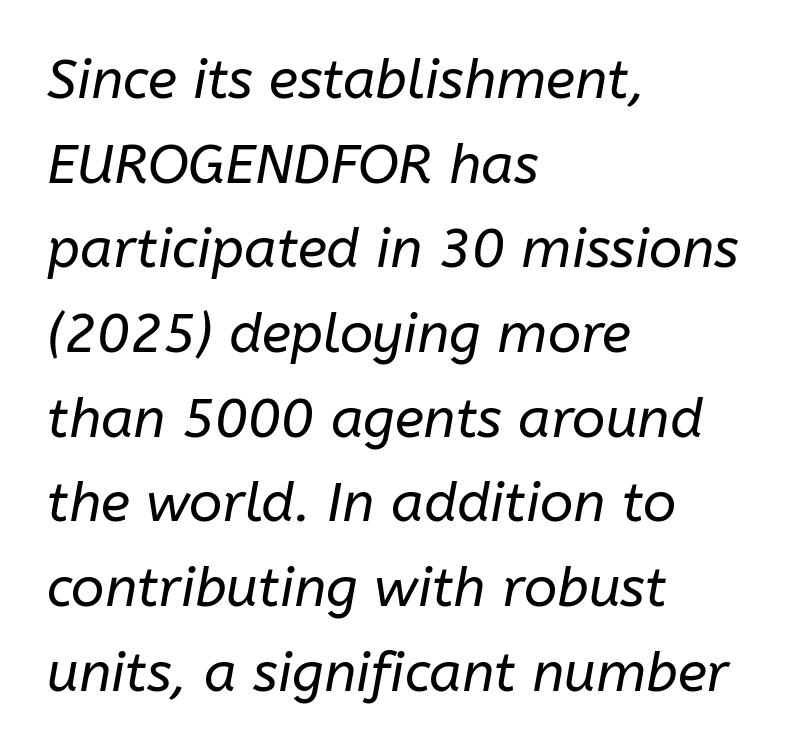
Q: Is the text bold? A: No.
Q: Is the text italic (slanted)? A: Yes, it leans right by about 10 degrees.
Q: Is the text underlined? A: No.
Q: How is the paragraph aligned? A: Left-aligned.
Q: Is the spacing between letters normal or unusually wide? A: Normal.
Q: Is the spacing between lines tight, normal or loose? A: Normal.
Q: Width (condensed, normal, or wide)? A: Normal.
Q: Stroke contrast? A: Low.
Q: x-height? A: Medium.
Q: Monospaced? A: No.
